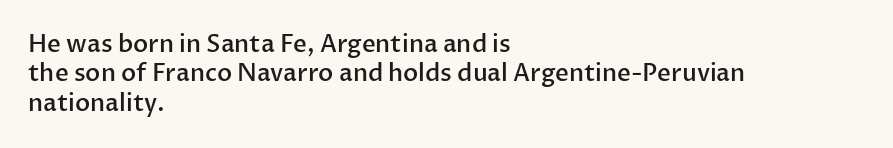
Q: Is the text bold? A: Semi-bold.
Q: Is the text italic (slanted)? A: No, it is upright.
Q: Is the text underlined? A: No.
Q: How is the paragraph aligned? A: Left-aligned.
Q: Is the spacing between letters normal or unusually wide? A: Normal.
